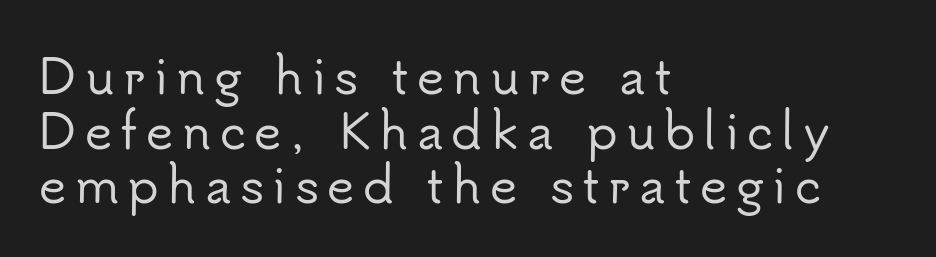
A classic flush-left, rag-right setting is used for this passage. This sample has the flowing, uneven cadence of proportional lettering. Nope, not italic — everything's standing straight. The specimen omits any rule beneath the text block's lines. The typeface chosen for these lines omits serifs.
